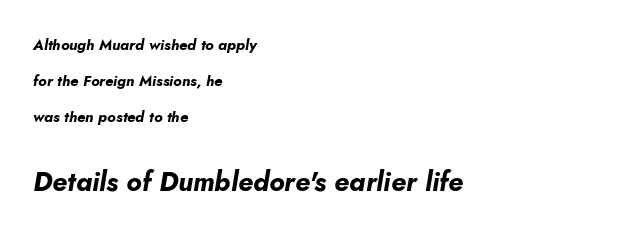
The image shows 27 px bold type, italic (leaning right); set left-aligned, loose line spacing (2.39x), normal letter spacing, not underlined; the second (bottom) block is 1.8x larger.
